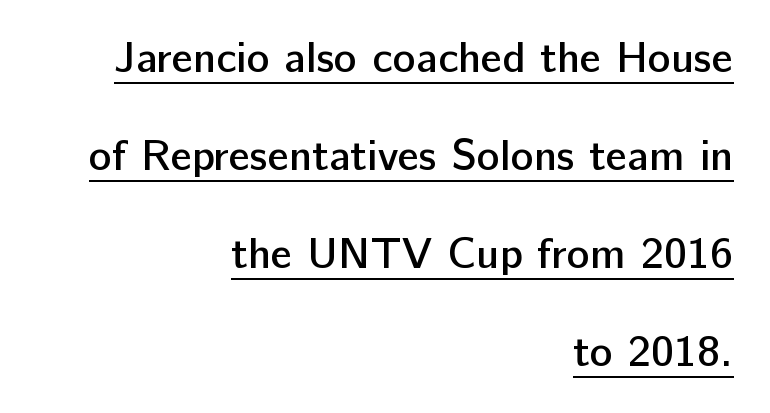
Q: Is the text bold? A: Semi-bold.
Q: Is the text italic (slanted)? A: No, it is upright.
Q: Is the typeface a serif or a sans-serif typeface? A: Sans-serif.
Q: Is the text underlined? A: Yes.
Q: How is the paragraph aligned? A: Right-aligned.
Q: Is the spacing between letters normal or unusually wide? A: Normal.
Q: Is the spacing between lines tight, normal or loose? A: Loose.
Q: Width (condensed, normal, or wide)? A: Normal.
Q: Stroke contrast? A: Low.
Q: x-height? A: Medium.
Q: Monospaced? A: No.
